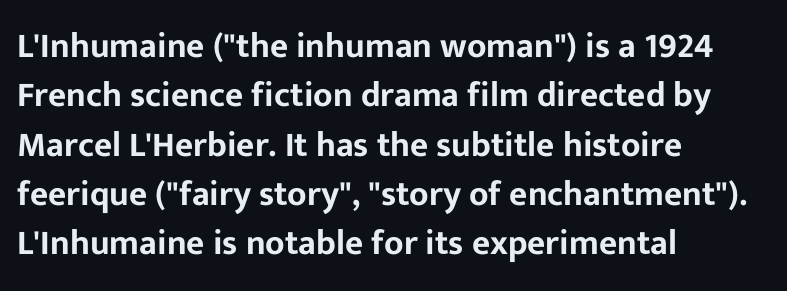
{"serif": "no", "italic": "no", "width": "normal", "stroke_contrast": "low", "x_height": "medium", "monospaced": "no", "underline": "no", "align": "left", "line_spacing": "normal", "line_spacing_ratio": 1.41, "letter_spacing": "normal", "letter_spacing_em": 0.0, "glyph_px": 35}
